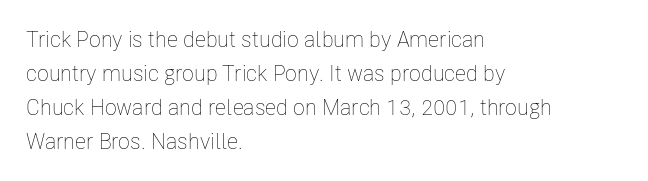
{"italic": "no", "bold": "no", "underline": "no", "align": "left", "line_spacing": "normal", "line_spacing_ratio": 1.54, "letter_spacing": "normal", "letter_spacing_em": 0.0, "glyph_px": 22}
